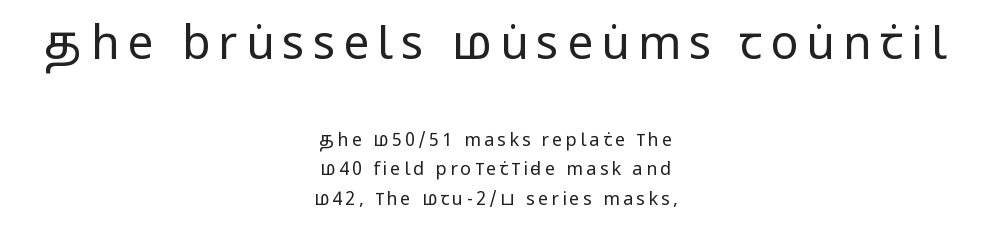
The image shows 46 px regular-weight, condensed sans-serif type, upright; set centered, normal line spacing (1.65x), not underlined; the first (top) block is 2.56x larger; low stroke contrast and a large x-height.
